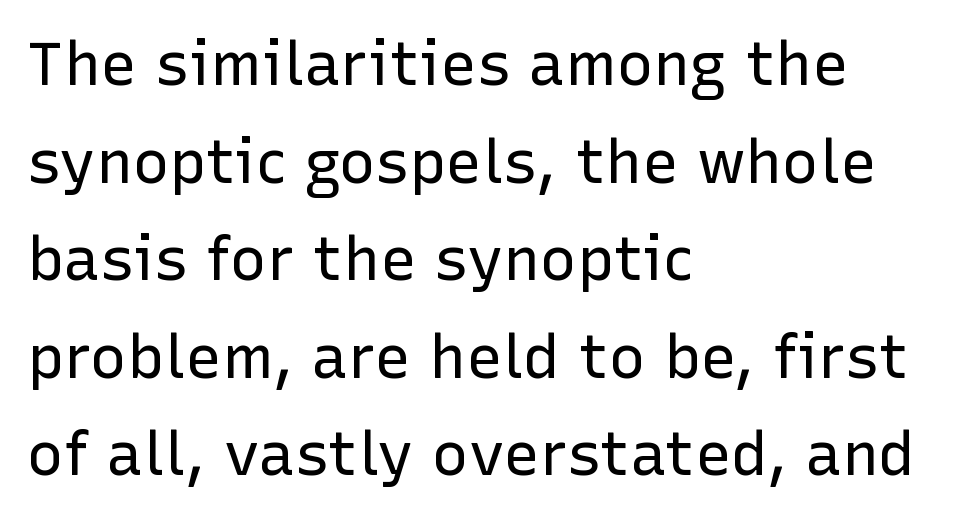
Honestly, the row spacing looks completely unremarkable. Reading down the block, your eye returns to a fixed left position each line. The lettering holds an erect, upright posture throughout. The letters carry no serifs — their stems end cleanly without finishing strokes. Summary of weight: not heavy and not bold. Each letter keeps its own natural width here, so spacing adapts to shape.
